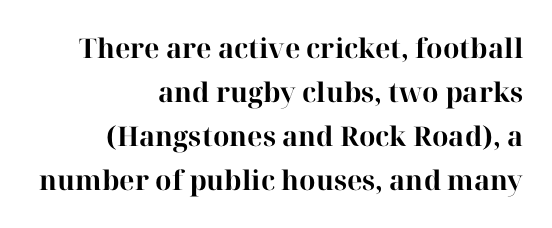
Q: Is the text bold? A: Yes.
Q: Is the text italic (slanted)? A: No, it is upright.
Q: Is the text underlined? A: No.
Q: How is the paragraph aligned? A: Right-aligned.
Q: Is the spacing between letters normal or unusually wide? A: Normal.
Q: Is the spacing between lines tight, normal or loose? A: Normal.
